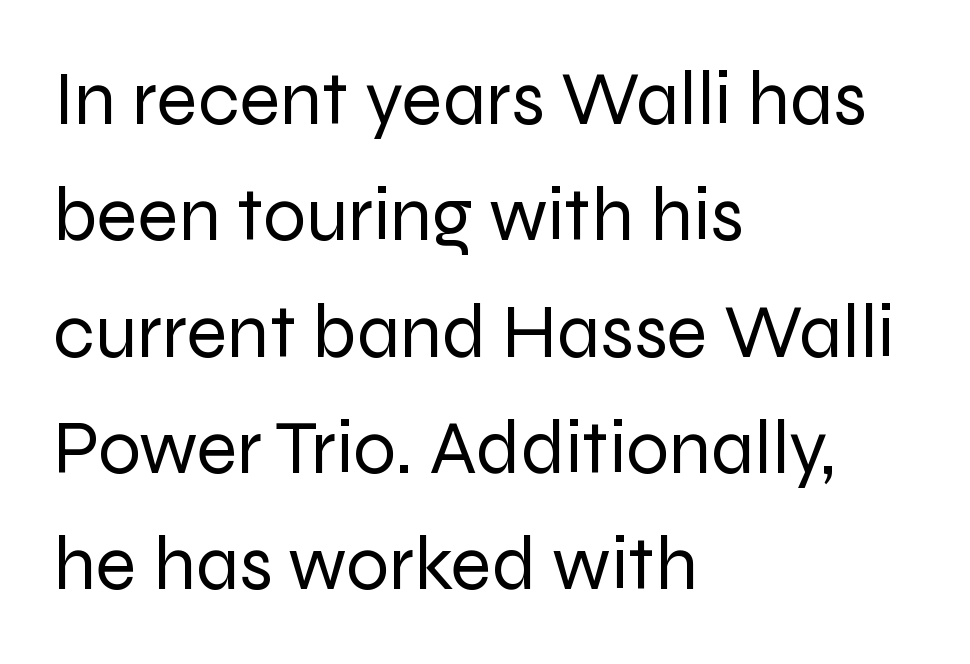
The face used here is proportionally spaced, like ordinary book or web type. The strokes carry an ordinary text weight at most. The zone under the glyphs is completely vacant. Casual observation: everything's shoved over to the left. Italic: no, the glyphs are upright roman. Honestly, the row spacing looks completely unremarkable.
